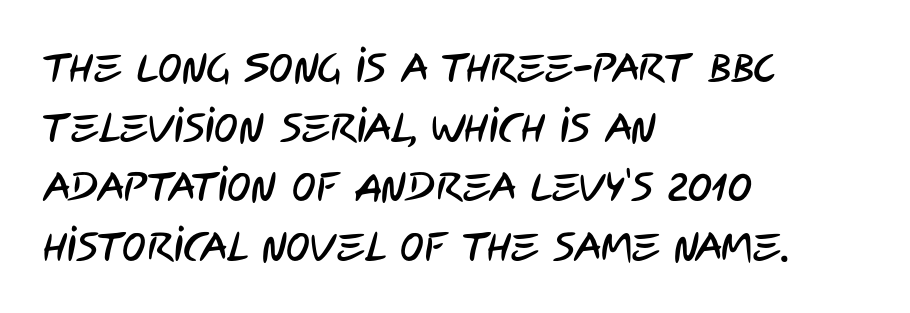
The image shows 40 px condensed sans-serif type; set left-aligned, normal line spacing (1.49x), normal letter spacing, not underlined; low stroke contrast and a large x-height.
